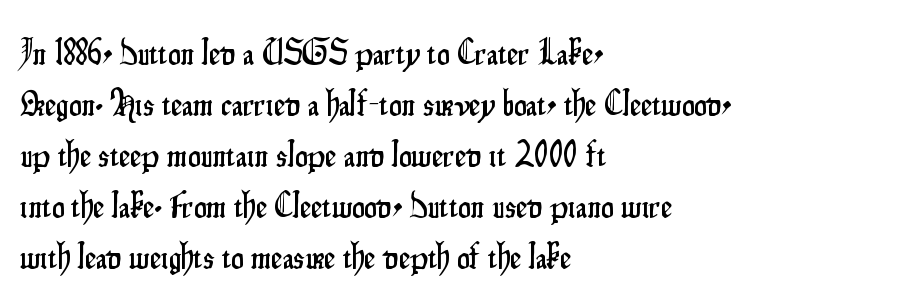
{"serif": "no", "italic": "no", "width": "condensed", "stroke_contrast": "low", "x_height": "small", "monospaced": "no", "underline": "no", "align": "left", "line_spacing": "normal", "line_spacing_ratio": 1.42, "letter_spacing": "normal", "letter_spacing_em": 0.0, "glyph_px": 36}
